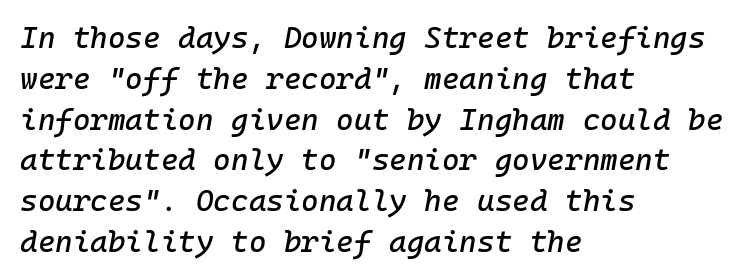
The image shows 30 px text type, italic (leaning right), monospaced; set left-aligned, normal line spacing (1.36x), normal letter spacing, not underlined; low stroke contrast and a medium x-height.
